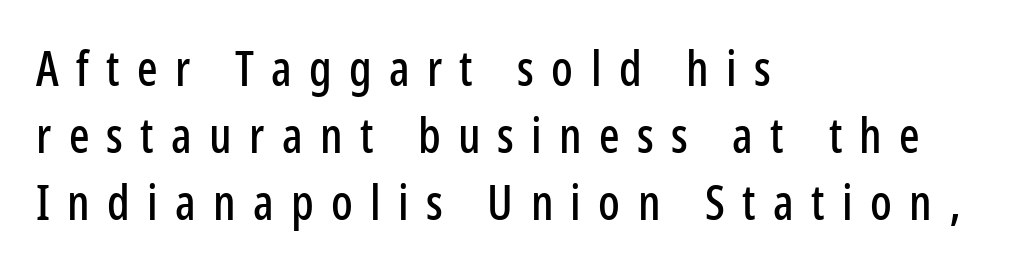
Q: Is the text italic (slanted)? A: No, it is upright.
Q: Is the typeface a serif or a sans-serif typeface? A: Sans-serif.
Q: Is the text underlined? A: No.
Q: How is the paragraph aligned? A: Left-aligned.
Q: Is the spacing between letters normal or unusually wide? A: Unusually wide.
Q: Is the spacing between lines tight, normal or loose? A: Normal.
Q: Width (condensed, normal, or wide)? A: Condensed.
Q: Stroke contrast? A: Low.
Q: x-height? A: Medium.
Q: Monospaced? A: No.
